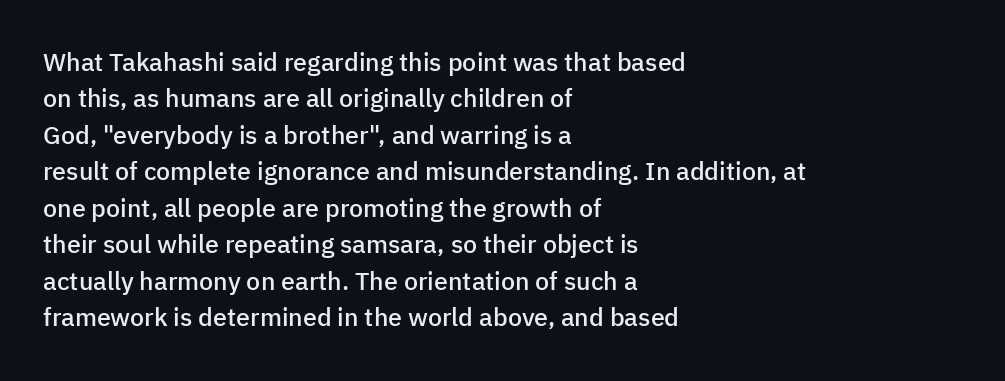
Q: Is the text bold? A: Semi-bold.
Q: Is the text italic (slanted)? A: No, it is upright.
Q: Is the text underlined? A: No.
Q: How is the paragraph aligned? A: Left-aligned.
Q: Is the spacing between letters normal or unusually wide? A: Normal.
Q: Is the spacing between lines tight, normal or loose? A: Normal.
